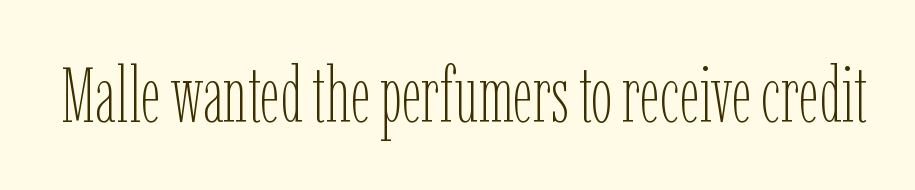
{"italic": "no", "bold": "no", "weight": "thin", "width": "condensed", "stroke_contrast": "low", "x_height": "medium", "monospaced": "no", "underline": "no", "letter_spacing": "normal", "letter_spacing_em": 0.0, "glyph_px": 77}
